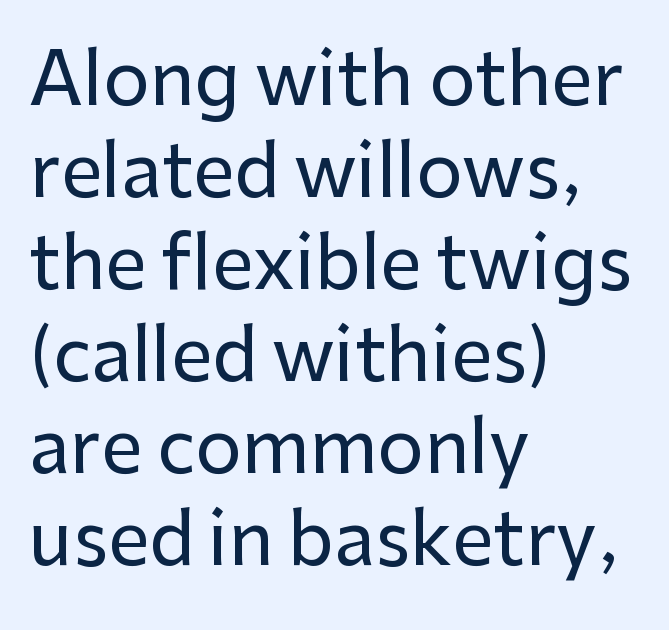
{"serif": "no", "italic": "no", "width": "normal", "stroke_contrast": "low", "x_height": "medium", "monospaced": "no", "underline": "no", "align": "left", "line_spacing": "normal", "line_spacing_ratio": 1.26, "letter_spacing": "normal", "letter_spacing_em": 0.0, "glyph_px": 73}
